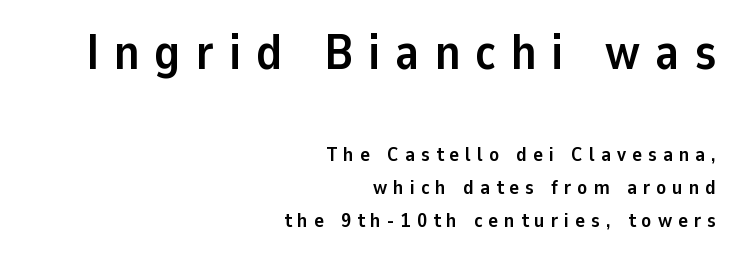
{"serif": "no", "italic": "no", "bold": "yes", "weight": "semibold", "width": "normal", "stroke_contrast": "low", "x_height": "medium", "monospaced": "no", "underline": "no", "align": "right", "line_spacing": "normal", "line_spacing_ratio": 1.66, "letter_spacing": "wide", "letter_spacing_em": 0.31, "larger_block": "first", "size_ratio": 2.45, "glyph_px": 49}
